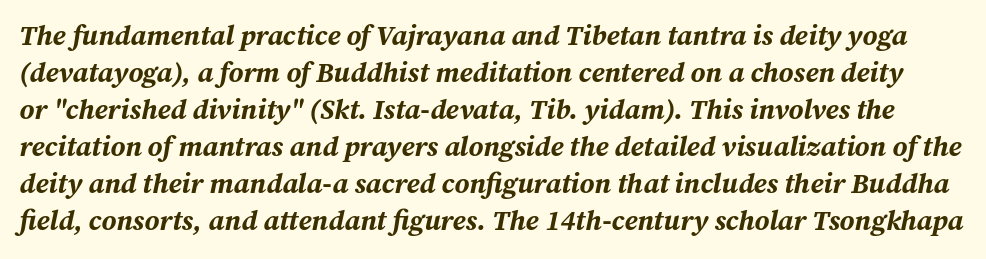
{"italic": "yes", "lean": "right", "slant_degrees": 12, "bold": "yes", "weight": "bold", "width": "normal", "stroke_contrast": "medium", "x_height": "medium", "monospaced": "no", "underline": "no", "line_spacing": "normal", "line_spacing_ratio": 1.32, "letter_spacing": "normal", "letter_spacing_em": 0.0, "glyph_px": 28}
